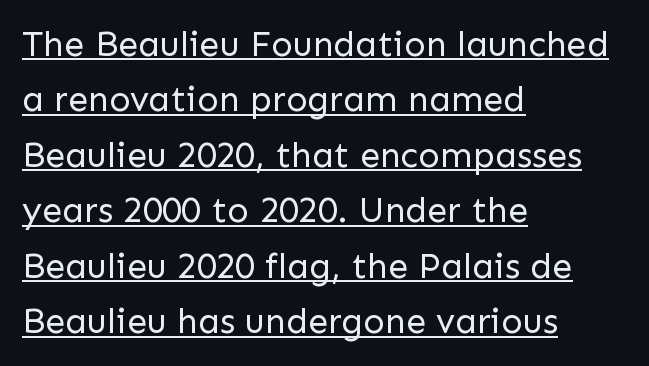
Q: Is the text bold? A: No.
Q: Is the text italic (slanted)? A: No, it is upright.
Q: Is the typeface a serif or a sans-serif typeface? A: Sans-serif.
Q: Is the text underlined? A: Yes.
Q: How is the paragraph aligned? A: Left-aligned.
Q: Is the spacing between letters normal or unusually wide? A: Normal.
Q: Is the spacing between lines tight, normal or loose? A: Normal.
Q: Width (condensed, normal, or wide)? A: Normal.
Q: Stroke contrast? A: Low.
Q: x-height? A: Medium.
Q: Monospaced? A: No.
